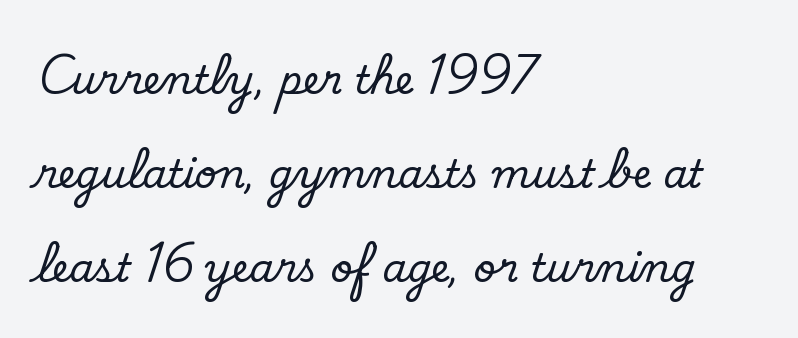
{"serif": "no", "bold": "no", "weight": "regular", "width": "normal", "stroke_contrast": "low", "x_height": "small", "monospaced": "no", "underline": "no", "align": "left", "line_spacing": "loose", "line_spacing_ratio": 2.41, "letter_spacing": "normal", "letter_spacing_em": 0.0, "glyph_px": 39}
